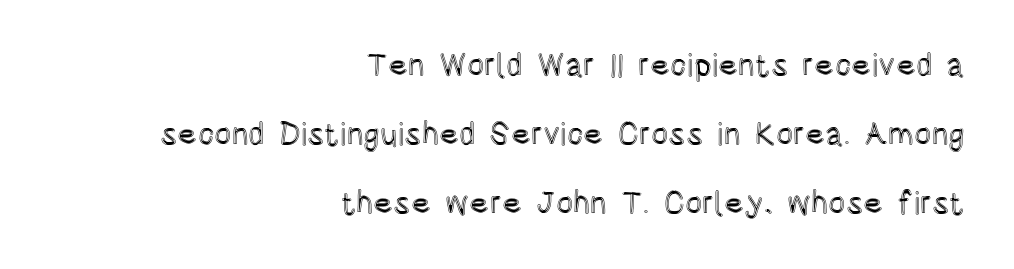
The image shows 32 px condensed type, upright; set right-aligned, loose line spacing (2.15x), normal letter spacing, not underlined; a large x-height.
